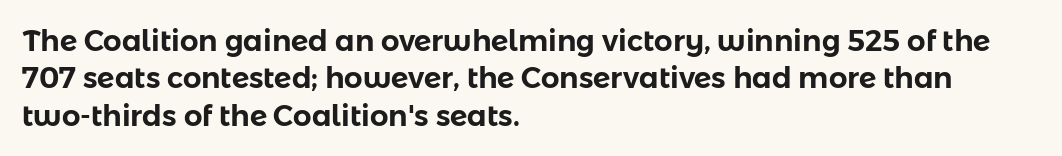
{"serif": "no", "italic": "no", "width": "normal", "stroke_contrast": "low", "x_height": "medium", "monospaced": "no", "underline": "no", "align": "left", "line_spacing": "normal", "line_spacing_ratio": 1.29, "letter_spacing": "normal", "letter_spacing_em": 0.0, "glyph_px": 29}
